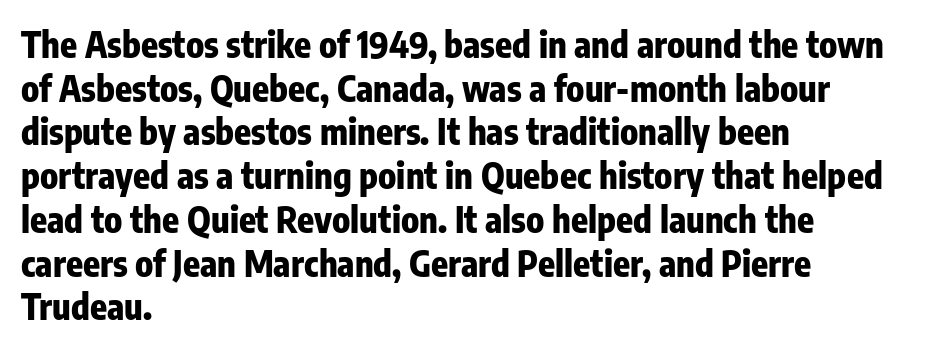
Q: Is the text bold? A: Yes.
Q: Is the text italic (slanted)? A: No, it is upright.
Q: Is the typeface a serif or a sans-serif typeface? A: Sans-serif.
Q: Is the text underlined? A: No.
Q: How is the paragraph aligned? A: Left-aligned.
Q: Is the spacing between letters normal or unusually wide? A: Normal.
Q: Is the spacing between lines tight, normal or loose? A: Normal.
Q: Width (condensed, normal, or wide)? A: Condensed.
Q: Stroke contrast? A: Low.
Q: x-height? A: Medium.
Q: Monospaced? A: No.
